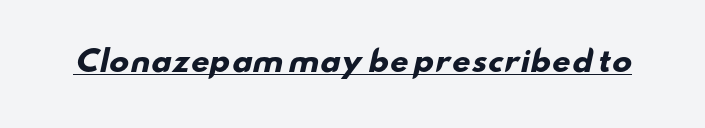
{"serif": "no", "bold": "yes", "weight": "heavy", "width": "wide", "stroke_contrast": "low", "x_height": "small", "monospaced": "no", "underline": "yes", "letter_spacing": "normal", "letter_spacing_em": 0.0, "glyph_px": 29}
